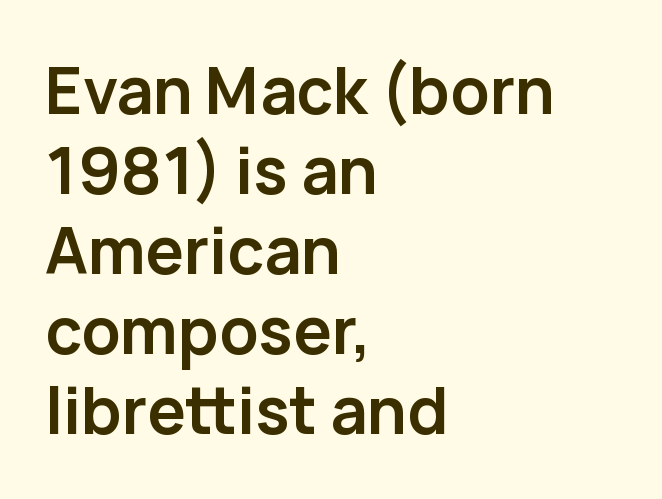
A bare baseline throughout the passage. Characters remain perfectly vertical along every line. Proportional: the letters do not fall into vertical columns. The passage is arranged the way most books set body copy — flush left. A normal amount of white space separates one row of letters from the next. Emphasis by weight is at full strength: bold.
